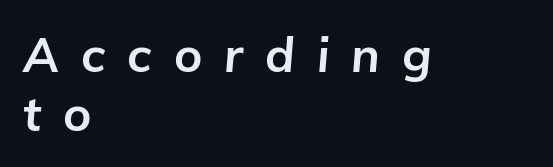
The image shows 48 px bold type, italic (leaning right); set left-aligned, line spacing 1.23x, unusually wide letter spacing (+0.46 em), not underlined; low stroke contrast and a medium x-height.
